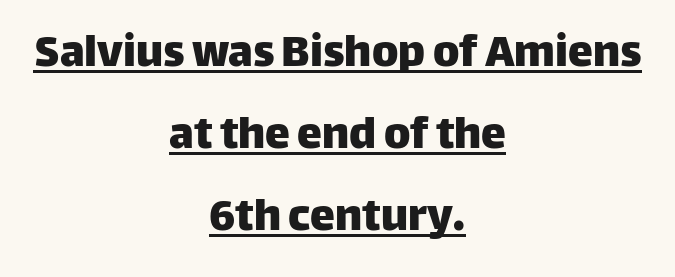
The passage shown stacks its lines at a standard gap. What decoration does the sample have? An underline. The paragraph has two soft edges and a firm central axis. Character widths vary here, with narrow letters taking less room than wide ones. The lettering stays uniformly vertical, giving the passage a roman look.
